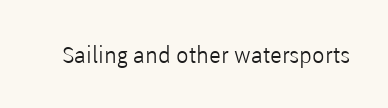
Q: Is the text bold? A: No.
Q: Is the text italic (slanted)? A: No, it is upright.
Q: Is the text underlined? A: No.
Q: Is the spacing between letters normal or unusually wide? A: Normal.
